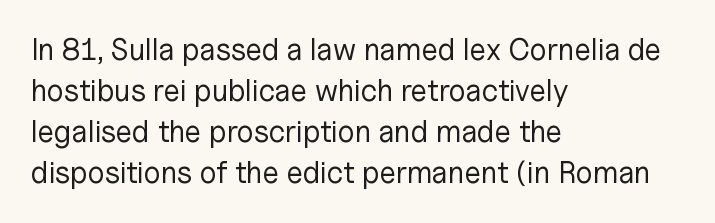
The image shows 30 px regular-weight sans-serif type, upright; set left-aligned, normal line spacing (1.37x), normal letter spacing, not underlined; low stroke contrast and a medium x-height.
